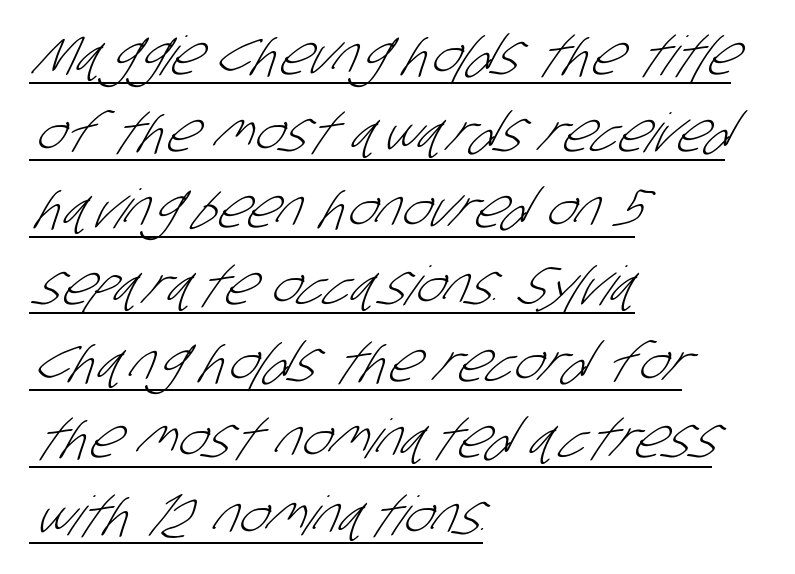
The image shows 54 px light, condensed sans-serif type; set left-aligned, normal line spacing (1.42x), normal letter spacing, underlined; low stroke contrast and a large x-height.
